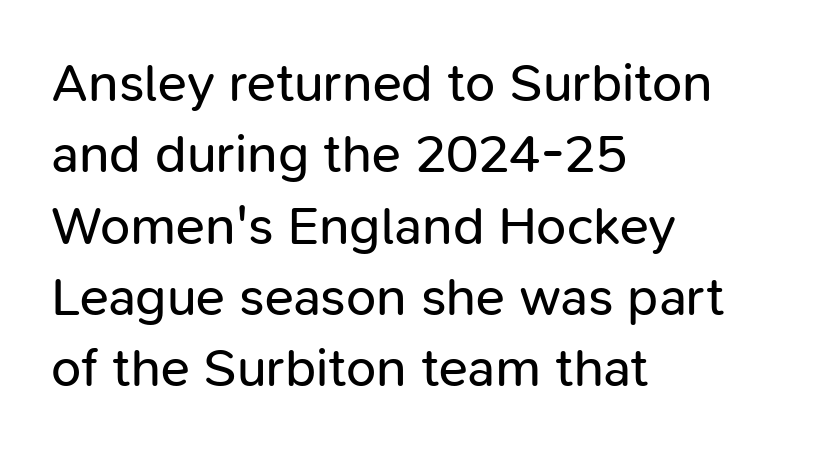
Q: Is the text bold? A: No.
Q: Is the text italic (slanted)? A: No, it is upright.
Q: Is the typeface a serif or a sans-serif typeface? A: Sans-serif.
Q: Is the text underlined? A: No.
Q: How is the paragraph aligned? A: Left-aligned.
Q: Is the spacing between letters normal or unusually wide? A: Normal.
Q: Is the spacing between lines tight, normal or loose? A: Normal.
Q: Width (condensed, normal, or wide)? A: Normal.
Q: Stroke contrast? A: Low.
Q: x-height? A: Medium.
Q: Monospaced? A: No.
